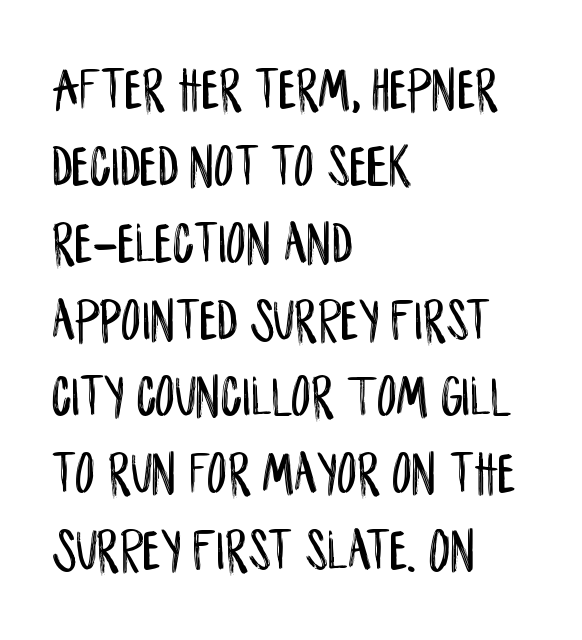
Q: Is the text italic (slanted)? A: No, it is upright.
Q: Is the typeface a serif or a sans-serif typeface? A: Sans-serif.
Q: Is the text underlined? A: No.
Q: How is the paragraph aligned? A: Left-aligned.
Q: Is the spacing between letters normal or unusually wide? A: Normal.
Q: Is the spacing between lines tight, normal or loose? A: Normal.
Q: Width (condensed, normal, or wide)? A: Condensed.
Q: Stroke contrast? A: Low.
Q: x-height? A: Large.
Q: Monospaced? A: No.
